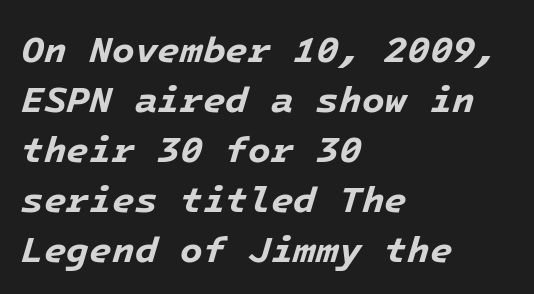
Q: Is the text bold? A: Yes.
Q: Is the text italic (slanted)? A: Yes, it leans right by about 16 degrees.
Q: Is the text underlined? A: No.
Q: How is the paragraph aligned? A: Left-aligned.
Q: Is the spacing between letters normal or unusually wide? A: Normal.
Q: Is the spacing between lines tight, normal or loose? A: Normal.
Q: Width (condensed, normal, or wide)? A: Normal.
Q: Stroke contrast? A: Low.
Q: x-height? A: Medium.
